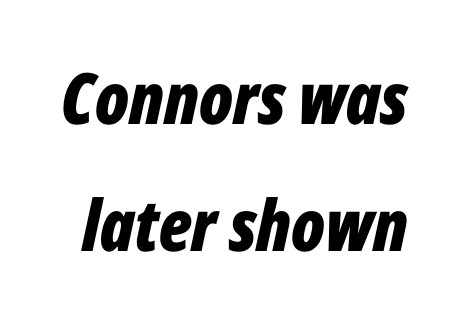
Q: Is the text bold? A: Yes.
Q: Is the text italic (slanted)? A: Yes, it leans right by about 12 degrees.
Q: Is the text underlined? A: No.
Q: Is the spacing between letters normal or unusually wide? A: Normal.
Q: Width (condensed, normal, or wide)? A: Condensed.
Q: Stroke contrast? A: Low.
Q: x-height? A: Medium.
Q: Monospaced? A: No.
